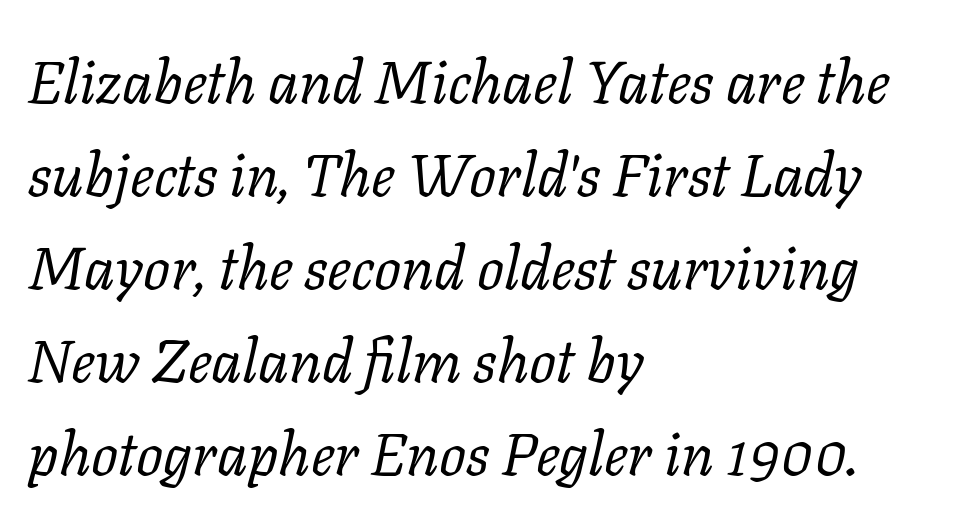
Q: Is the text bold? A: No.
Q: Is the text italic (slanted)? A: Yes, it leans right by about 11 degrees.
Q: Is the typeface a serif or a sans-serif typeface? A: Serif.
Q: Is the text underlined? A: No.
Q: How is the paragraph aligned? A: Left-aligned.
Q: Is the spacing between letters normal or unusually wide? A: Normal.
Q: Is the spacing between lines tight, normal or loose? A: Normal.
Q: Width (condensed, normal, or wide)? A: Normal.
Q: Stroke contrast? A: Low.
Q: x-height? A: Medium.
Q: Monospaced? A: No.
